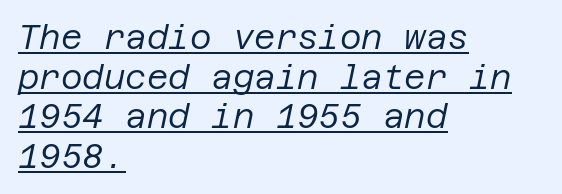
Stems here are at most as thick as an everyday book face. This rendering leaves character spacing at its baseline value. What decoration does the sample have? An underline. Quick note: italic. Short and long lines alike share a common starting point at left.
